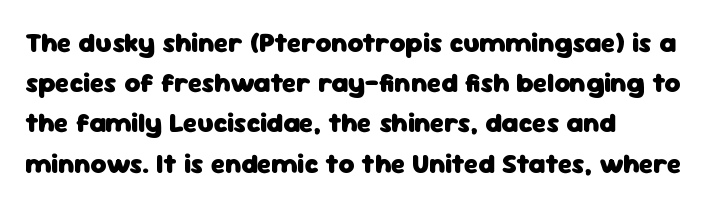
The strokes are fattened all the way to bold. A roman cut, with each character standing at attention. Only glyphs here, with clear space below each row. Regarding leading, the lines here are spaced in the standard way. The type is set solid horizontally, with unmodified tracking.
